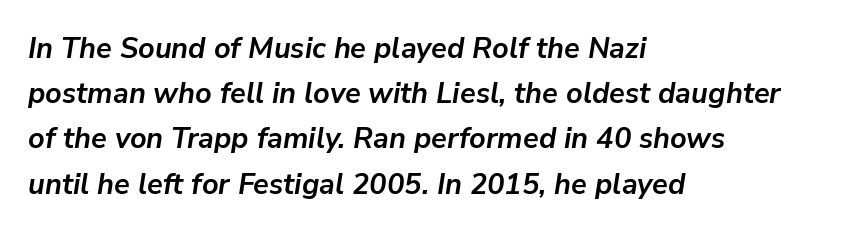
{"italic": "yes", "lean": "right", "slant_degrees": 9, "bold": "yes", "weight": "semibold", "width": "normal", "stroke_contrast": "low", "x_height": "medium", "monospaced": "no", "underline": "no", "align": "left", "line_spacing": "normal", "line_spacing_ratio": 1.56, "letter_spacing": "normal", "letter_spacing_em": 0.0, "glyph_px": 29}
